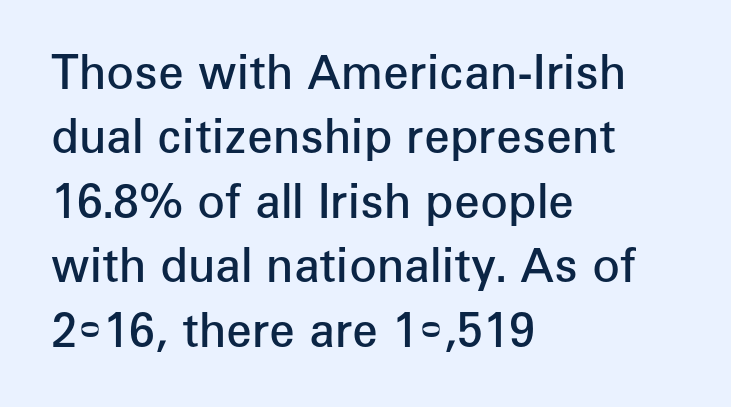
{"serif": "no", "italic": "no", "bold": "semi", "weight": "semibold", "width": "normal", "stroke_contrast": "low", "x_height": "medium", "monospaced": "no", "underline": "no", "align": "left", "line_spacing": "normal", "line_spacing_ratio": 1.4, "letter_spacing": "normal", "letter_spacing_em": 0.0, "glyph_px": 46}
